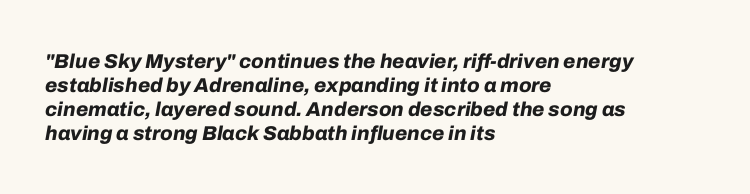
The passage shown leans; its letterforms are oblique. Line beginnings align vertically; line endings do not. The letterforms sit shoulder to shoulder at normal distance. The words here are not underlined. Compared with an ordinary text face, these strokes are far heavier — a full bold.
